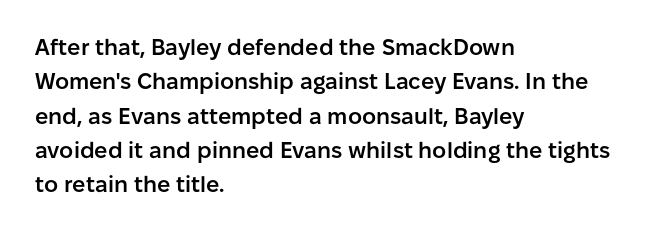
{"italic": "no", "bold": "semi", "underline": "no", "align": "left", "line_spacing": "normal", "line_spacing_ratio": 1.56, "letter_spacing": "normal", "letter_spacing_em": 0.0, "glyph_px": 22}
